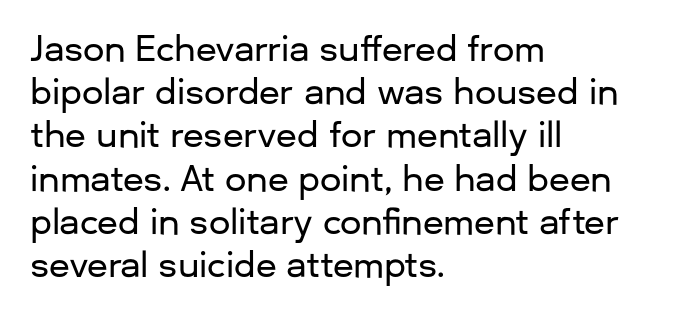
The image shows 34 px sans-serif type, upright; set left-aligned, normal line spacing (1.27x), normal letter spacing, not underlined; low stroke contrast and a medium x-height.
